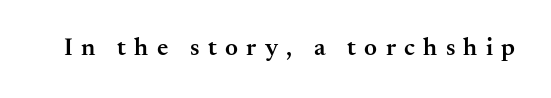
Q: Is the text bold? A: Semi-bold.
Q: Is the text italic (slanted)? A: No, it is upright.
Q: Is the text underlined? A: No.
Q: Is the spacing between letters normal or unusually wide? A: Unusually wide.
